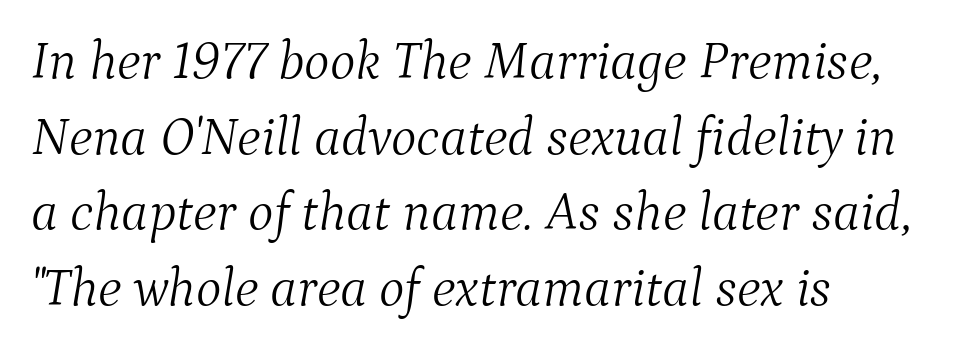
Words float on clear page, feet unadorned. Each stroke keeps to a modest, everyday thickness or less. Normally led — the rows are evenly, conventionally spaced. I'd call this a serif setting — the letters wear small feet. Horizontal alignment here is leftward, the default for most running prose. The face used here is proportionally spaced, like ordinary book or web type.
